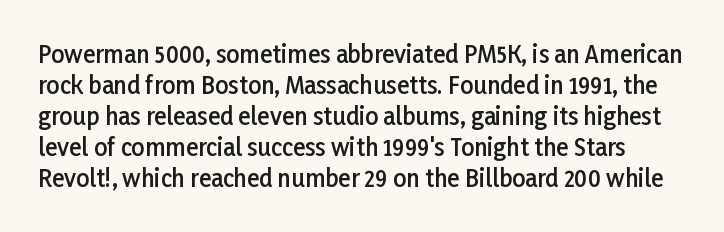
Unlike italic type, these characters show no tilt at all. Between one letter and the next there's only the usual sliver of space. The space directly below the letters is spotless. If you measured baseline to baseline, you'd find a middling distance. The letters are semibold — heavier than regular but short of a full bold.
